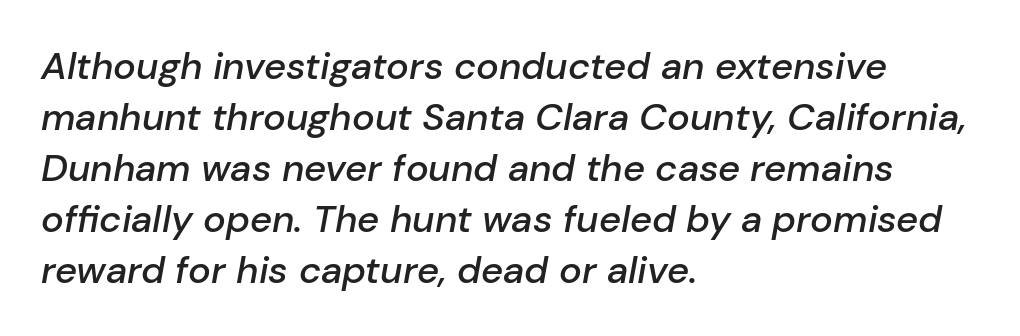
{"italic": "yes", "lean": "right", "slant_degrees": 10, "bold": "semi", "weight": "semibold", "width": "normal", "stroke_contrast": "low", "x_height": "medium", "monospaced": "no", "underline": "no", "align": "left", "line_spacing": "normal", "line_spacing_ratio": 1.34, "letter_spacing": "normal", "letter_spacing_em": 0.0, "glyph_px": 38}
